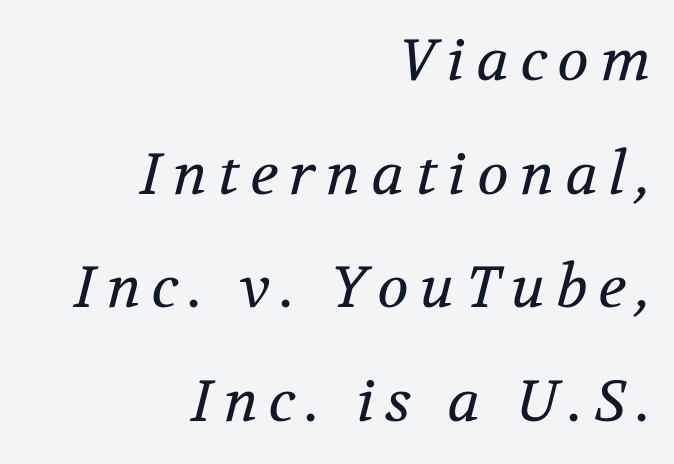
Look at the bottom of the vertical strokes: they flare into serifs here. A typesetter would call this leading open, well beyond the default. You could not count columns in this text — the font is proportionally spaced. The whole block is typeset with a tilt. Quick note: underline off. This sample is right-justified, so line beginnings fall wherever the words allow.
